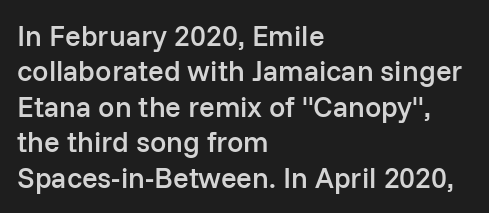
{"serif": "no", "italic": "no", "bold": "semi", "weight": "semibold", "width": "normal", "stroke_contrast": "low", "x_height": "medium", "monospaced": "no", "underline": "no", "align": "left", "line_spacing_ratio": 1.22, "letter_spacing": "normal", "letter_spacing_em": 0.0, "glyph_px": 29}
